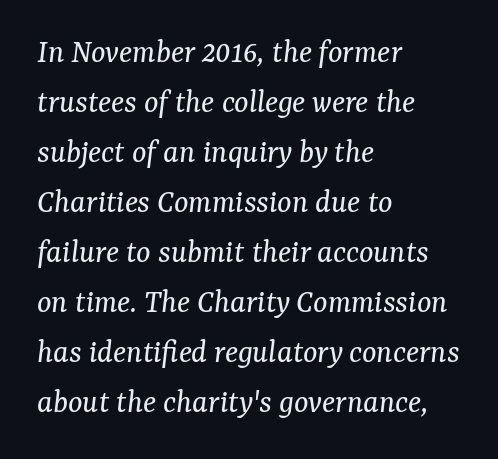
{"serif": "yes", "italic": "yes", "lean": "right", "slant_degrees": 7, "bold": "no", "weight": "regular", "width": "normal", "stroke_contrast": "medium", "x_height": "medium", "monospaced": "no", "underline": "no", "align": "left", "line_spacing": "normal", "line_spacing_ratio": 1.47, "letter_spacing": "normal", "letter_spacing_em": 0.0, "glyph_px": 34}
